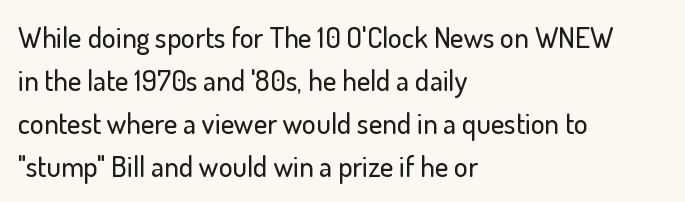
The image shows 29 px sans-serif type, upright; set left-aligned, normal line spacing (1.48x), normal letter spacing, not underlined; low stroke contrast and a small x-height.
